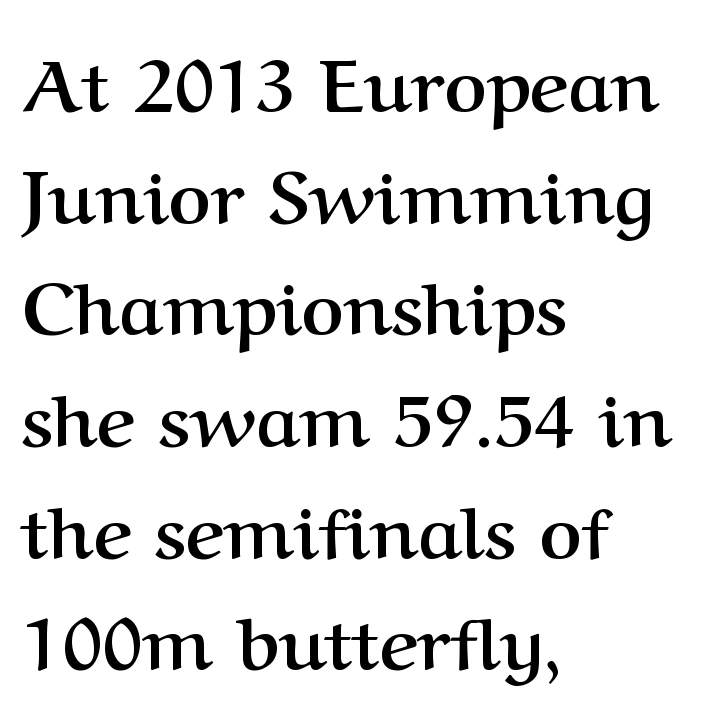
The image shows 73 px semibold serif type, upright; set left-aligned, normal line spacing (1.53x), normal letter spacing, not underlined; medium stroke contrast and a medium x-height.
